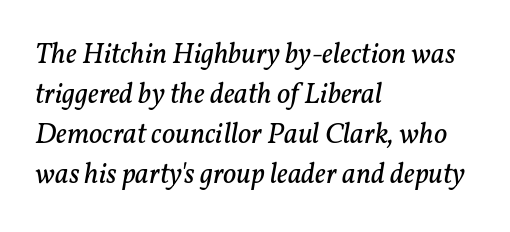
The image shows 29 px regular-weight serif type, italic (leaning right); set left-aligned, normal line spacing (1.38x), normal letter spacing, not underlined; low stroke contrast and a medium x-height.
